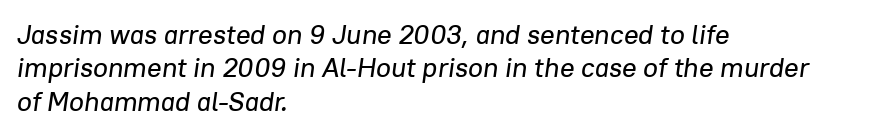
The area under the type is left untouched. All the whitespace from short lines collects on the right. Does the lettering tilt? It does — this is italic. The passage shown has conventional tracking throughout.
